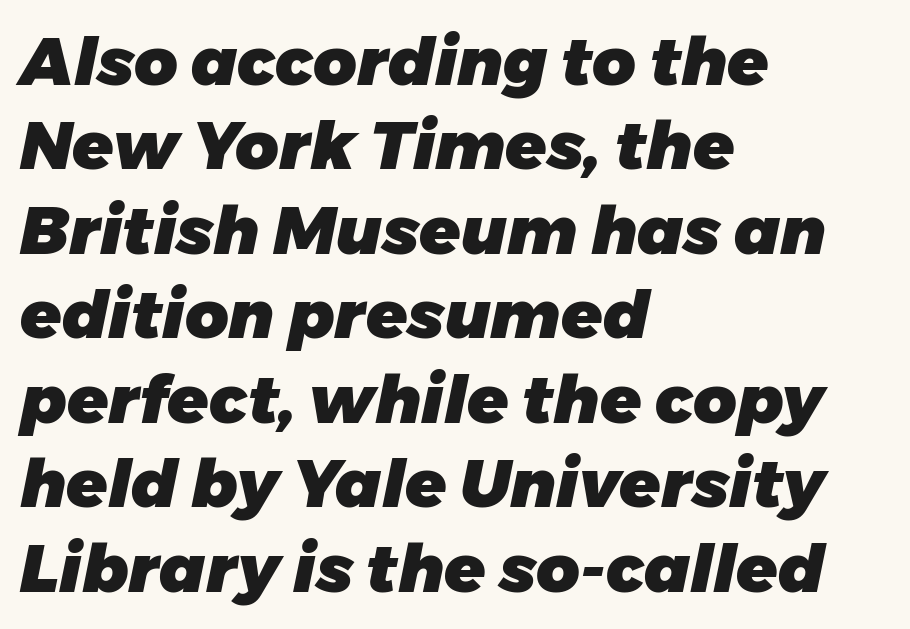
The image shows 67 px heavy type, italic (leaning right); set left-aligned, normal line spacing (1.26x), normal letter spacing, not underlined; low stroke contrast and a medium x-height.
